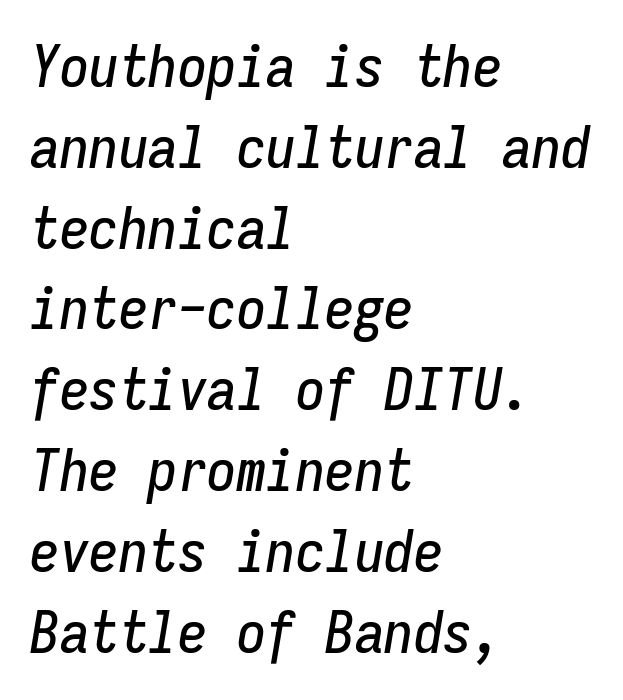
The image shows 59 px condensed type, italic (leaning right), monospaced; set left-aligned, normal line spacing (1.37x), normal letter spacing, not underlined; low stroke contrast and a medium x-height.
